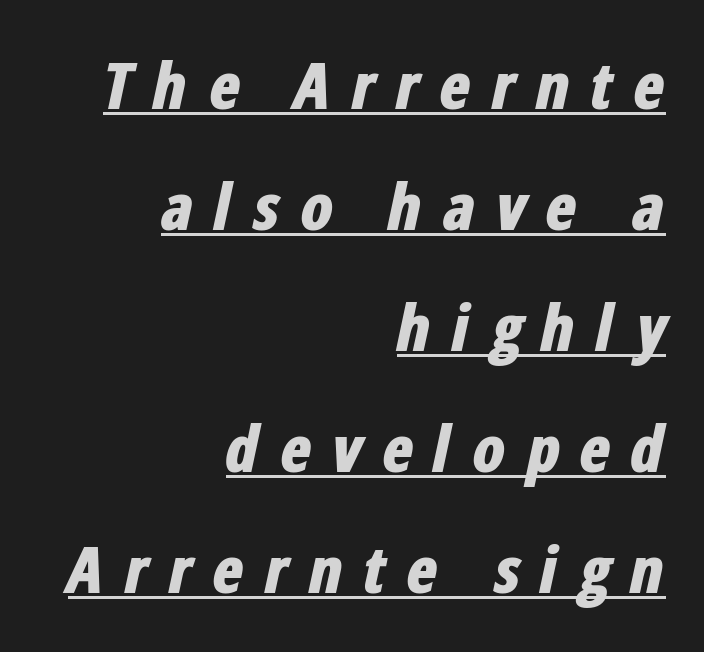
The image shows 65 px bold, condensed type, italic (leaning right); set right-aligned, line spacing 1.86x, unusually wide letter spacing (+0.3 em), underlined; low stroke contrast and a medium x-height.
